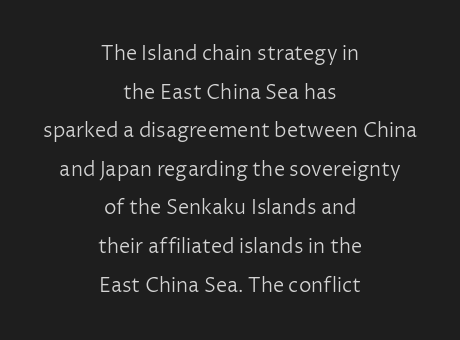
{"italic": "no", "bold": "no", "underline": "no", "align": "center", "line_spacing": "loose", "line_spacing_ratio": 1.93, "letter_spacing": "normal", "letter_spacing_em": 0.0, "glyph_px": 20}
